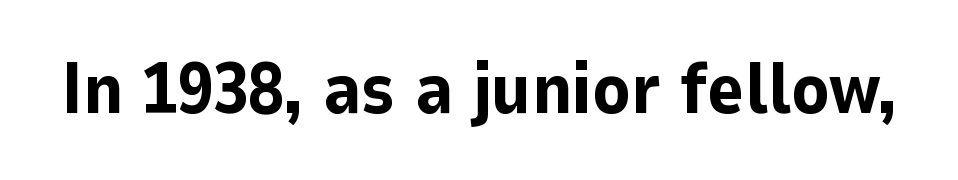
The axis of the letterforms is exactly vertical. Default kerning and tracking; the words read as compact shapes. The typeface chosen for these lines omits serifs. Emphasis by weight is at full strength: bold.
